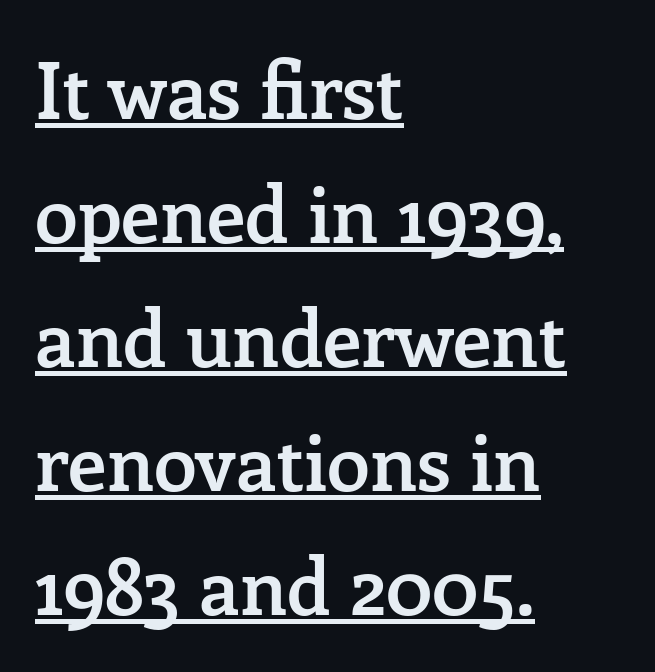
The text block is weighted toward the left margin, trailing off unevenly rightward. Tall strokes in this sample are plumb rather than angled. This sample has the flowing, uneven cadence of proportional lettering. Interline gaps are of average width in this sample. Default kerning and tracking; the words read as compact shapes.
